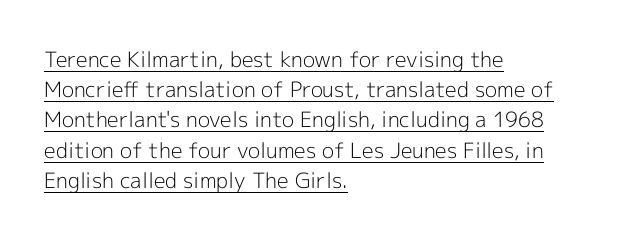
The image shows 21 px text type, upright; set left-aligned, normal line spacing (1.44x), normal letter spacing, underlined.
